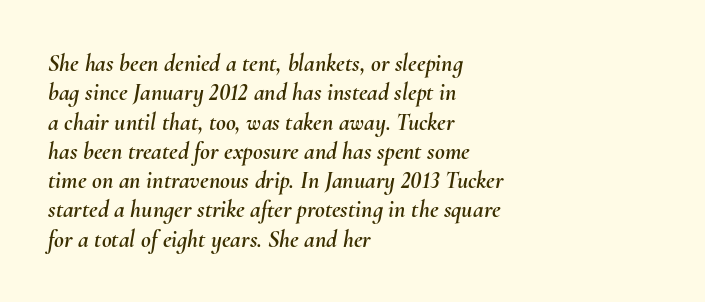
{"italic": "yes", "lean": "right", "slant_degrees": 10, "underline": "no", "align": "left", "line_spacing_ratio": 1.22, "letter_spacing": "normal", "letter_spacing_em": 0.0, "glyph_px": 24}
